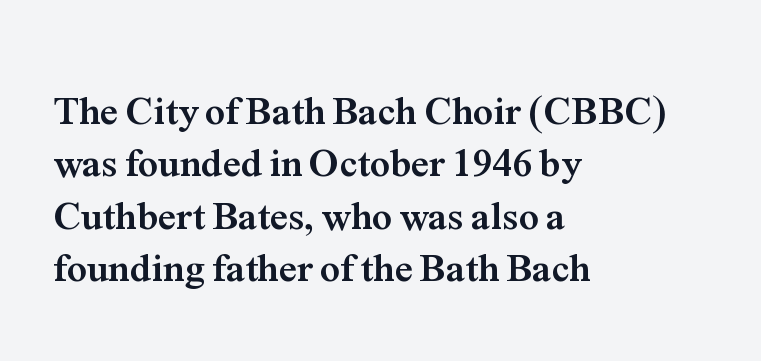
The image shows 40 px semibold serif type, upright; set left-aligned, normal line spacing (1.31x), normal letter spacing, not underlined; medium stroke contrast and a medium x-height.
